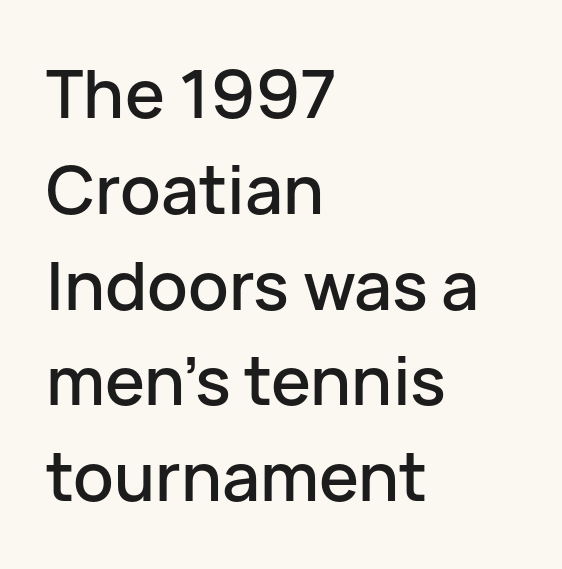
{"serif": "no", "italic": "no", "width": "normal", "stroke_contrast": "low", "x_height": "medium", "monospaced": "no", "underline": "no", "align": "left", "line_spacing": "normal", "line_spacing_ratio": 1.43, "letter_spacing": "normal", "letter_spacing_em": 0.0, "glyph_px": 67}
